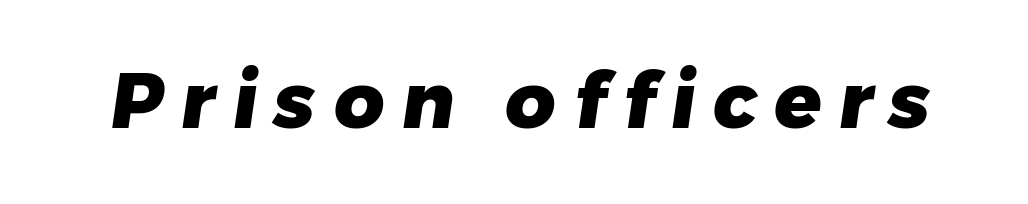
The image shows 78 px heavy sans-serif type; set unusually wide letter spacing (+0.22 em), not underlined; low stroke contrast and a medium x-height.
